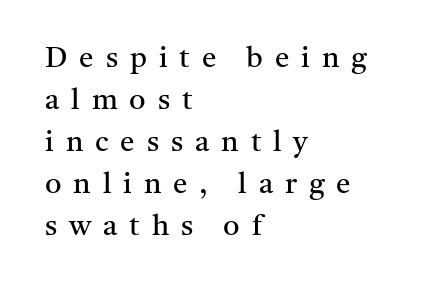
The image shows 29 px regular-weight serif type, upright; set left-aligned, normal line spacing (1.45x), unusually wide letter spacing (+0.41 em), not underlined; medium stroke contrast and a medium x-height.
